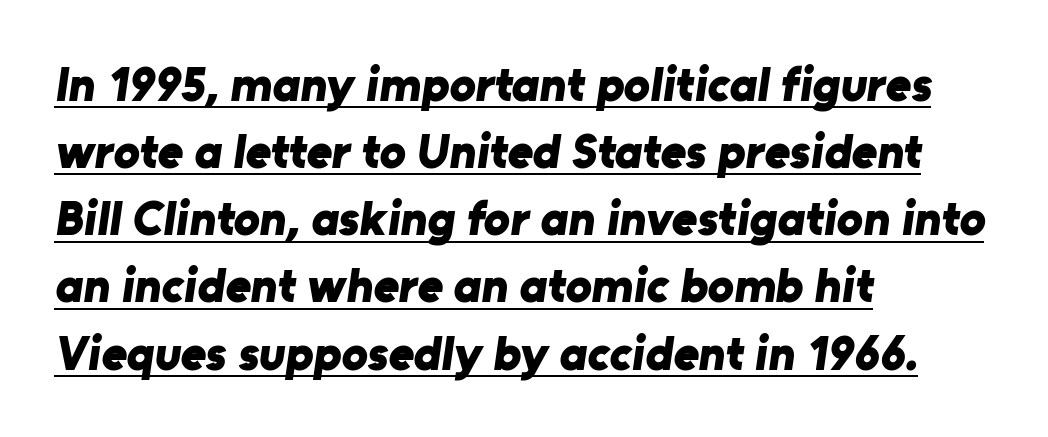
Q: Is the text bold? A: Yes.
Q: Is the typeface a serif or a sans-serif typeface? A: Sans-serif.
Q: Is the text underlined? A: Yes.
Q: How is the paragraph aligned? A: Left-aligned.
Q: Is the spacing between letters normal or unusually wide? A: Normal.
Q: Is the spacing between lines tight, normal or loose? A: Normal.
Q: Width (condensed, normal, or wide)? A: Normal.
Q: Stroke contrast? A: Low.
Q: x-height? A: Medium.
Q: Monospaced? A: No.
